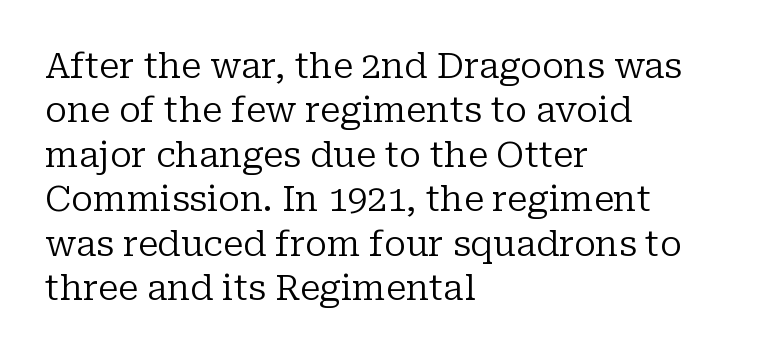
The baseline area is clear. Horizontal alignment here is leftward, the default for most running prose. Here the glyphs are tracked normally, forming tight word shapes. The typesetting does not lean heavy: it is not bold.
